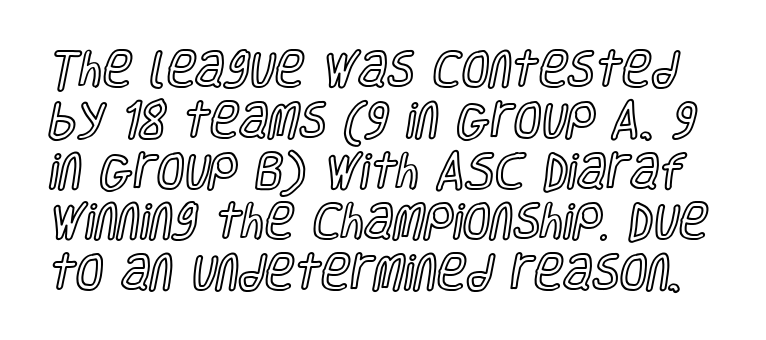
{"width": "condensed", "x_height": "large", "monospaced": "no", "underline": "no", "line_spacing": "normal", "line_spacing_ratio": 1.27, "letter_spacing": "normal", "letter_spacing_em": 0.0, "glyph_px": 40}
